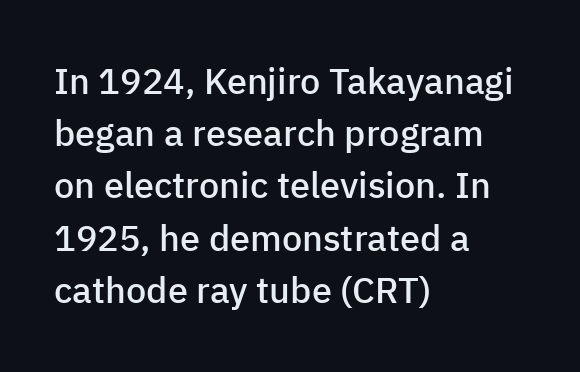
The passage shown is typed in a proportional face where columns would drift. Italic: no, the glyphs are upright roman. A normal amount of white space separates one row of letters from the next. Firm but not heavy-handed strokes: this text is semibold.
